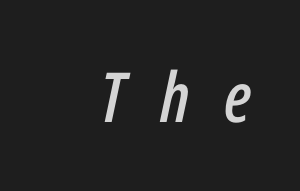
Q: Is the text italic (slanted)? A: Yes, it leans right by about 12 degrees.
Q: Is the text underlined? A: No.
Q: How is the paragraph aligned? A: Right-aligned.
Q: Is the spacing between letters normal or unusually wide? A: Unusually wide.
Q: Width (condensed, normal, or wide)? A: Condensed.
Q: Stroke contrast? A: Low.
Q: x-height? A: Medium.
Q: Monospaced? A: No.
